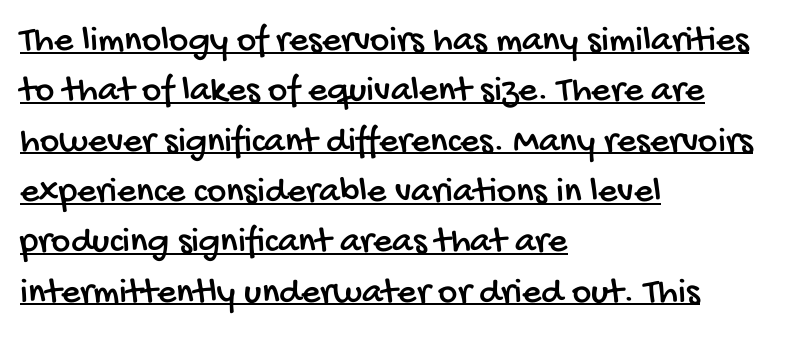
The image shows 37 px condensed sans-serif type; set left-aligned, normal line spacing (1.36x), normal letter spacing, underlined; low stroke contrast and a large x-height.
